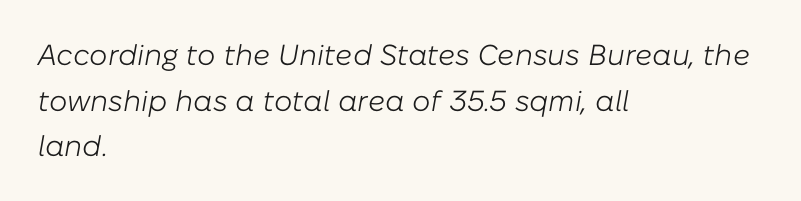
The font sits on the lighter half of the weight spectrum, regular included. Between one letter and the next there's only the usual sliver of space. Varying glyph widths throughout — classic text-font behaviour. Line starts are locked; line ends wander. A typesetter would call this leading conventional body-copy spacing. Italic: yes, the glyphs are oblique.
